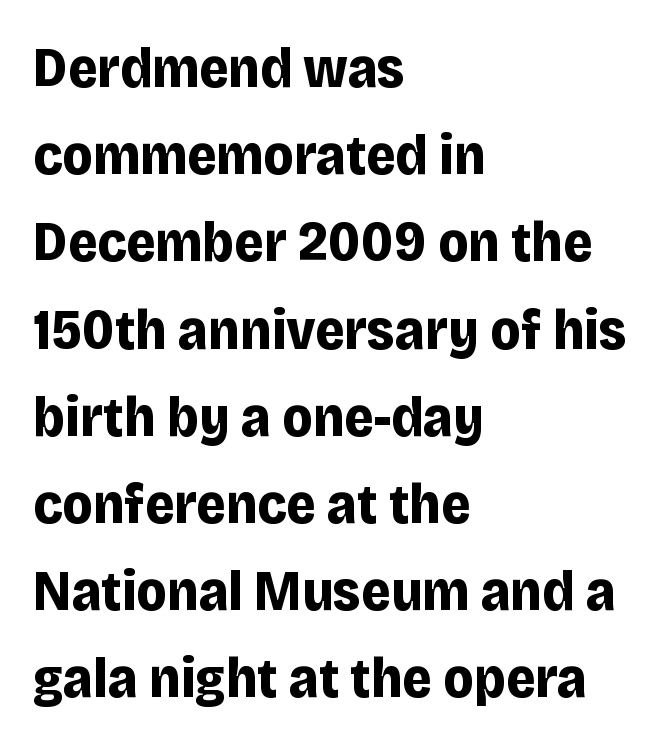
What weight is shown? A full bold with thick strokes. This sample has the flowing, uneven cadence of proportional lettering. Characters remain perfectly vertical along every line. Typeset ragged right — the left edge is the straight one.
